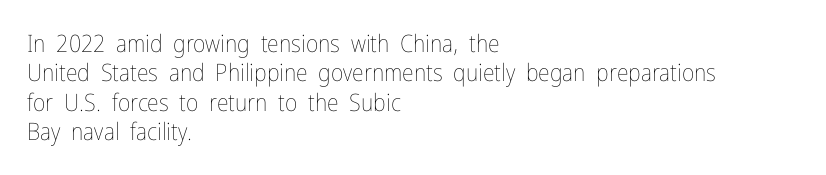
The image shows 24 px text type, upright; set left-aligned, line spacing 1.22x, normal letter spacing, not underlined.
